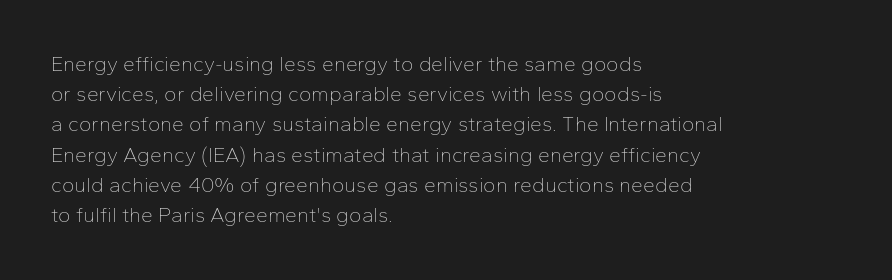
{"italic": "no", "bold": "no", "underline": "no", "align": "left", "line_spacing": "normal", "line_spacing_ratio": 1.44, "letter_spacing": "normal", "letter_spacing_em": 0.0, "glyph_px": 21}
